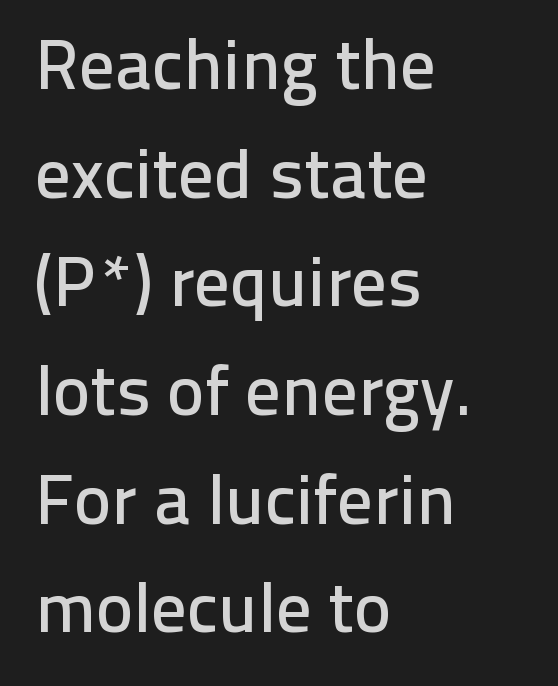
{"serif": "no", "italic": "no", "width": "normal", "stroke_contrast": "low", "x_height": "medium", "monospaced": "no", "underline": "no", "align": "left", "line_spacing": "normal", "line_spacing_ratio": 1.53, "letter_spacing": "normal", "letter_spacing_em": 0.0, "glyph_px": 71}
